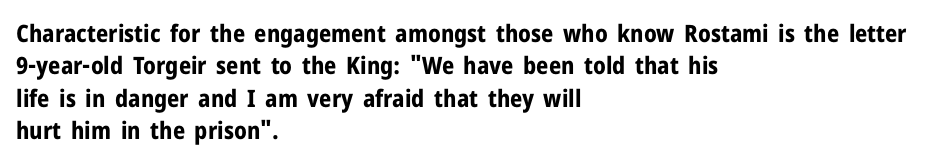
Q: Is the text bold? A: Yes.
Q: Is the text italic (slanted)? A: No, it is upright.
Q: Is the text underlined? A: No.
Q: How is the paragraph aligned? A: Left-aligned.
Q: Is the spacing between letters normal or unusually wide? A: Normal.
Q: Is the spacing between lines tight, normal or loose? A: Normal.
